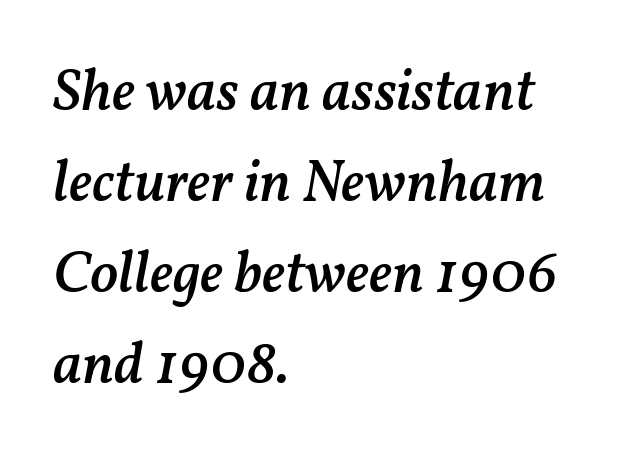
The space directly below the letters is spotless. The rendering uses natural spacing where letterforms have individual widths. Slightly chunky letters — semibold, I'd say, not full bold. If you drew a line through each stem, it would be angled.
